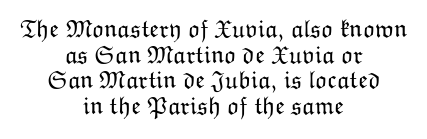
{"italic": "no", "bold": "no", "underline": "no", "align": "center", "line_spacing": "tight", "line_spacing_ratio": 1.03, "letter_spacing": "normal", "letter_spacing_em": 0.0, "glyph_px": 25}
